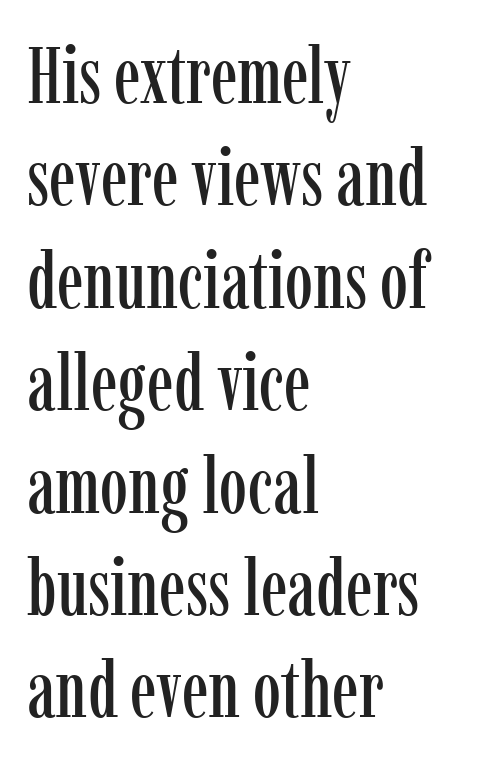
The block of text has a typical density, with ordinary space between rows. The rendering uses natural spacing where letterforms have individual widths. The typesetter chose a ragged-right arrangement here. The zone under the glyphs is completely vacant.
